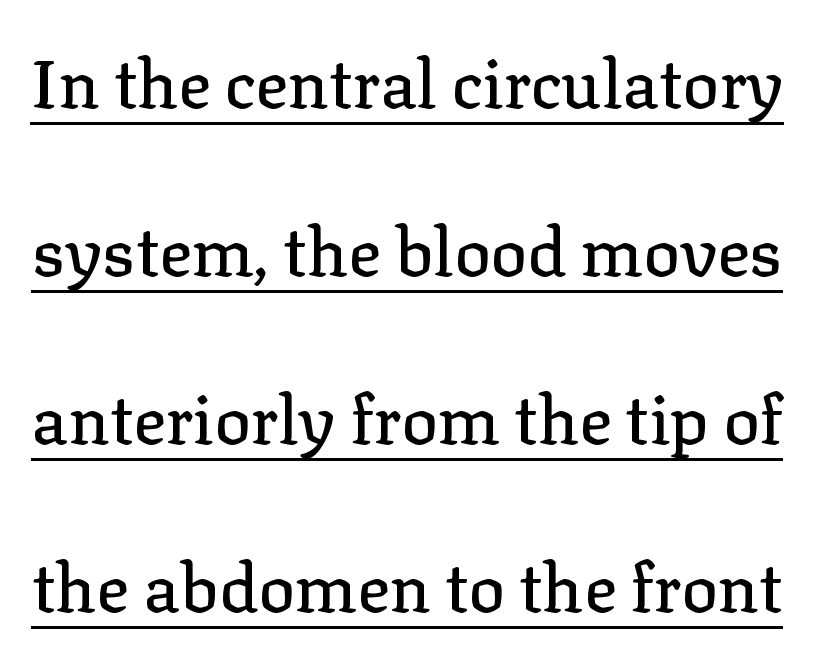
{"serif": "yes", "italic": "no", "width": "normal", "stroke_contrast": "low", "x_height": "medium", "monospaced": "no", "underline": "yes", "line_spacing": "loose", "line_spacing_ratio": 2.47, "letter_spacing": "normal", "letter_spacing_em": 0.0, "glyph_px": 68}
